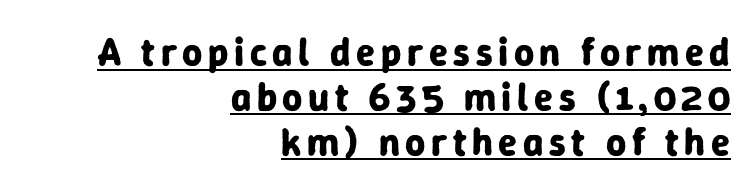
{"serif": "no", "italic": "no", "bold": "yes", "weight": "bold", "width": "normal", "stroke_contrast": "low", "x_height": "medium", "monospaced": "no", "underline": "yes", "align": "right", "line_spacing": "tight", "line_spacing_ratio": 1.15, "glyph_px": 39}
